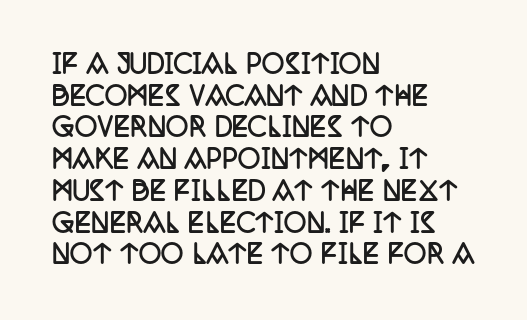
{"italic": "no", "bold": "yes", "underline": "no", "align": "left", "line_spacing": "normal", "line_spacing_ratio": 1.27, "letter_spacing": "normal", "letter_spacing_em": 0.0, "glyph_px": 25}
